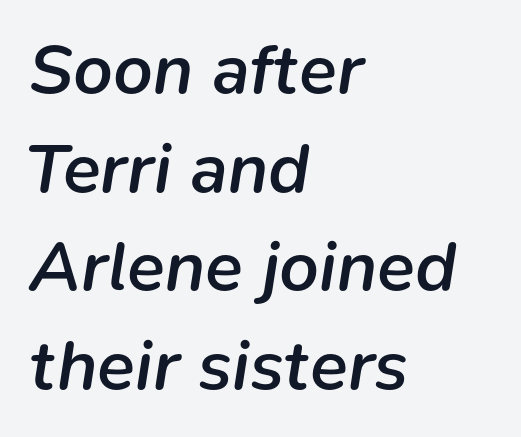
The image shows 70 px semibold type, italic (leaning right); set left-aligned, normal line spacing (1.41x), normal letter spacing, not underlined; low stroke contrast and a medium x-height.
